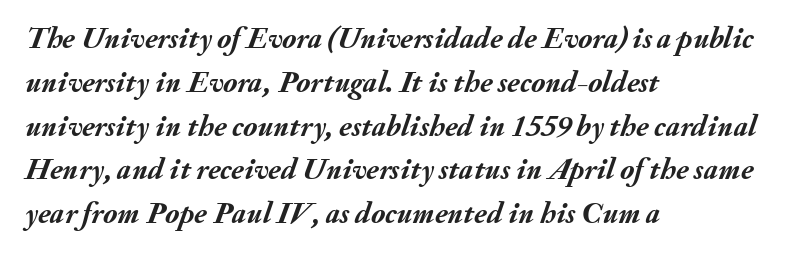
The space directly below the letters is spotless. Would a proofreader flag this as italicized? Yes. Line spacing here is normal. Varying glyph widths throughout — classic text-font behaviour.
